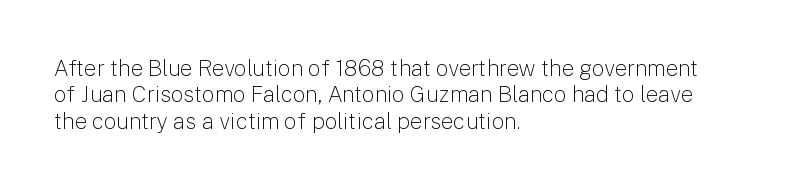
Q: Is the text bold? A: No.
Q: Is the text italic (slanted)? A: No, it is upright.
Q: Is the text underlined? A: No.
Q: How is the paragraph aligned? A: Left-aligned.
Q: Is the spacing between letters normal or unusually wide? A: Normal.
